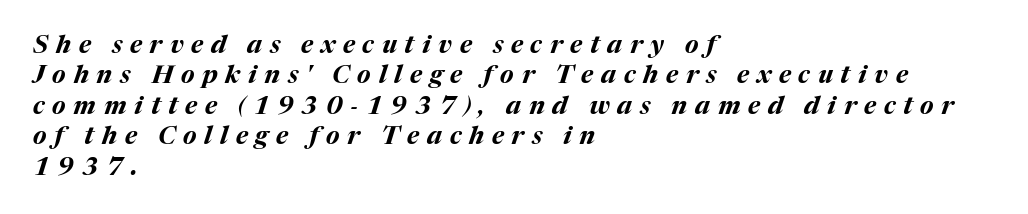
{"italic": "yes", "lean": "right", "slant_degrees": 17, "bold": "yes", "underline": "no", "align": "left", "line_spacing_ratio": 1.22, "letter_spacing": "wide", "letter_spacing_em": 0.31, "glyph_px": 25}
